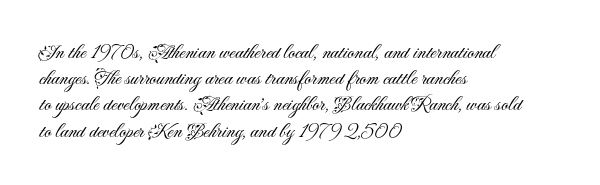
Q: Is the text bold? A: No.
Q: Is the text italic (slanted)? A: Yes.
Q: Is the text underlined? A: No.
Q: How is the paragraph aligned? A: Left-aligned.
Q: Is the spacing between letters normal or unusually wide? A: Normal.
Q: Is the spacing between lines tight, normal or loose? A: Normal.
